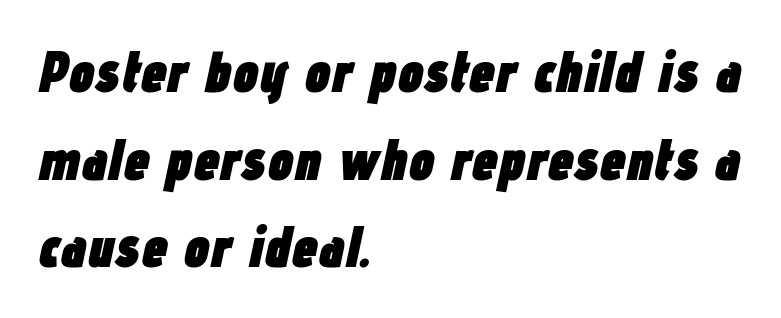
The image shows 58 px heavy, condensed type, italic (leaning right); set left-aligned, normal line spacing (1.51x), normal letter spacing, not underlined; low stroke contrast and a medium x-height.
